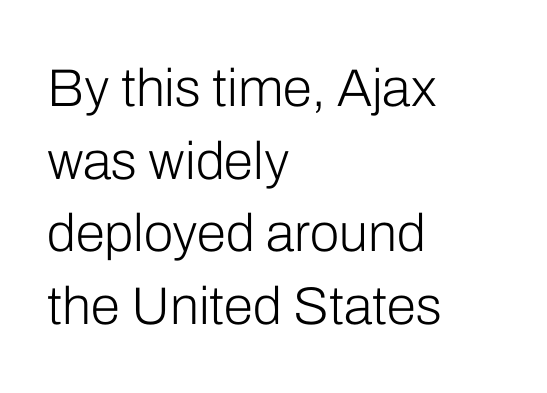
{"serif": "no", "italic": "no", "bold": "no", "weight": "light", "width": "normal", "stroke_contrast": "low", "x_height": "medium", "monospaced": "no", "underline": "no", "align": "left", "line_spacing": "normal", "line_spacing_ratio": 1.37, "letter_spacing": "normal", "letter_spacing_em": 0.0, "glyph_px": 53}
